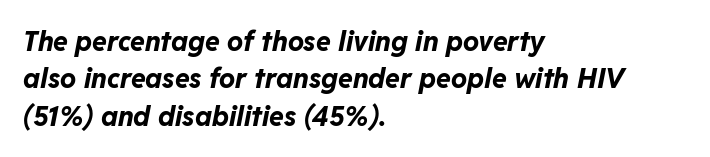
{"italic": "yes", "lean": "right", "slant_degrees": 11, "bold": "yes", "underline": "no", "align": "left", "line_spacing": "normal", "line_spacing_ratio": 1.38, "letter_spacing": "normal", "letter_spacing_em": 0.0, "glyph_px": 27}
